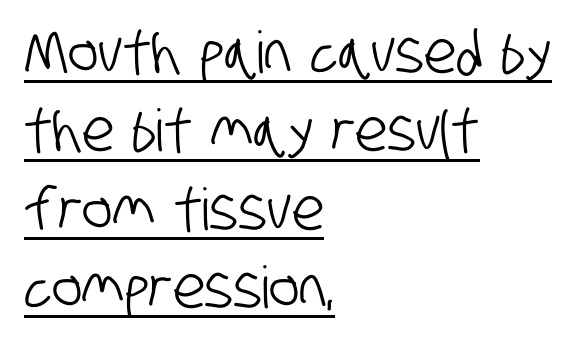
Q: Is the typeface a serif or a sans-serif typeface? A: Sans-serif.
Q: Is the text underlined? A: Yes.
Q: How is the paragraph aligned? A: Left-aligned.
Q: Is the spacing between letters normal or unusually wide? A: Normal.
Q: Is the spacing between lines tight, normal or loose? A: Normal.
Q: Width (condensed, normal, or wide)? A: Condensed.
Q: Stroke contrast? A: Low.
Q: x-height? A: Large.
Q: Monospaced? A: No.
